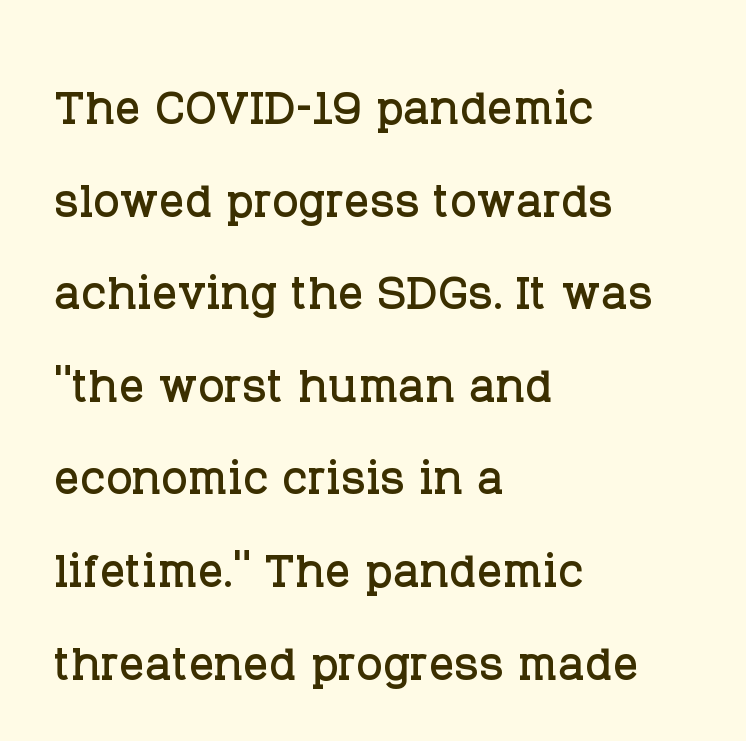
Q: Is the text italic (slanted)? A: No, it is upright.
Q: Is the typeface a serif or a sans-serif typeface? A: Serif.
Q: Is the text underlined? A: No.
Q: How is the paragraph aligned? A: Left-aligned.
Q: Is the spacing between letters normal or unusually wide? A: Normal.
Q: Is the spacing between lines tight, normal or loose? A: Normal.
Q: Width (condensed, normal, or wide)? A: Normal.
Q: Stroke contrast? A: Low.
Q: x-height? A: Large.
Q: Monospaced? A: No.
